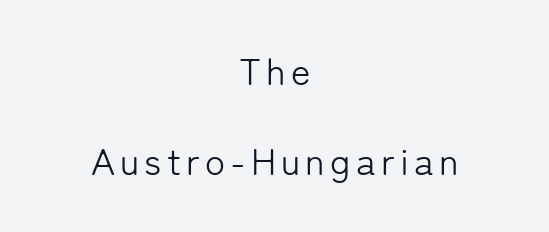
The image shows 37 px light sans-serif type, upright; set centered, loose line spacing (2.42x), not underlined; low stroke contrast and a medium x-height.
